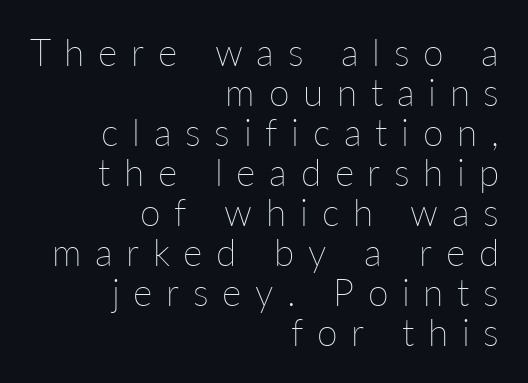
Q: Is the text bold? A: No.
Q: Is the text italic (slanted)? A: No, it is upright.
Q: Is the text underlined? A: No.
Q: How is the paragraph aligned? A: Right-aligned.
Q: Is the spacing between letters normal or unusually wide? A: Unusually wide.
Q: Is the spacing between lines tight, normal or loose? A: Tight.
Q: Width (condensed, normal, or wide)? A: Normal.
Q: Stroke contrast? A: Low.
Q: x-height? A: Medium.
Q: Monospaced? A: No.
